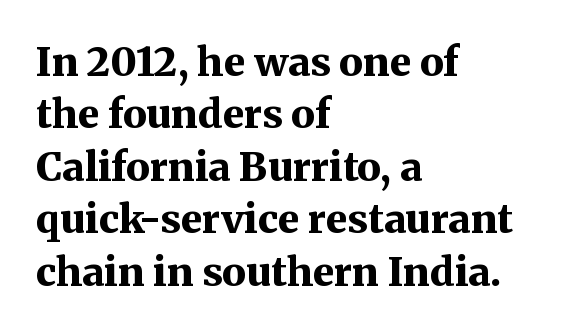
Vertically, the passage feels balanced, rows spaced as you'd expect. The rendering shows small feet on the letterforms — a serif design. This sample uses plain, unmodified letter spacing. Heavy-handed strokes throughout: this text is bold. Proportional: the letters do not fall into vertical columns.
